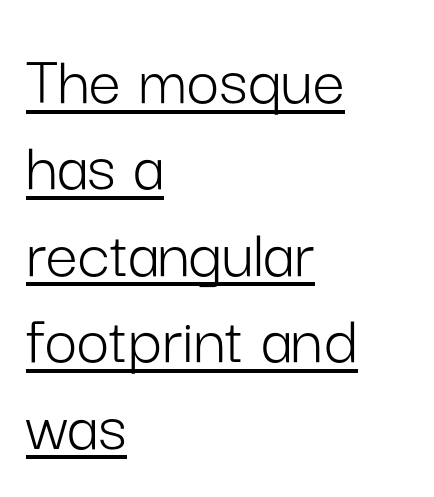
The image shows 72 px light sans-serif type, upright; set left-aligned, line spacing 1.2x, normal letter spacing, underlined; low stroke contrast and a medium x-height.
